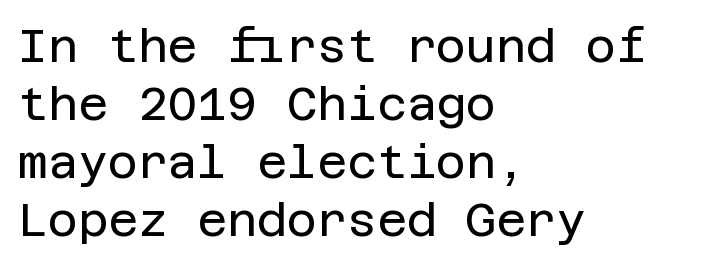
Q: Is the text bold? A: No.
Q: Is the text italic (slanted)? A: No, it is upright.
Q: Is the typeface a serif or a sans-serif typeface? A: Sans-serif.
Q: Is the text underlined? A: No.
Q: How is the paragraph aligned? A: Left-aligned.
Q: Is the spacing between letters normal or unusually wide? A: Normal.
Q: Is the spacing between lines tight, normal or loose? A: Normal.
Q: Width (condensed, normal, or wide)? A: Normal.
Q: Stroke contrast? A: Low.
Q: x-height? A: Large.
